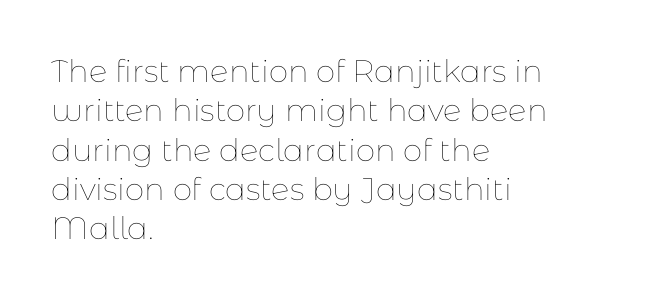
The image shows 31 px thin type, upright; set left-aligned, normal line spacing (1.27x), normal letter spacing, not underlined; low stroke contrast and a medium x-height.
